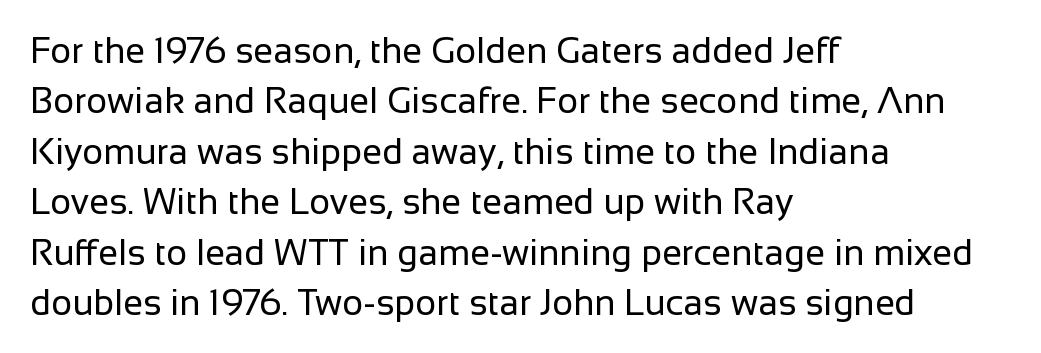
{"serif": "no", "italic": "no", "bold": "no", "weight": "regular", "width": "normal", "stroke_contrast": "low", "x_height": "medium", "monospaced": "no", "underline": "no", "align": "left", "line_spacing": "normal", "line_spacing_ratio": 1.4, "letter_spacing": "normal", "letter_spacing_em": 0.0, "glyph_px": 36}
